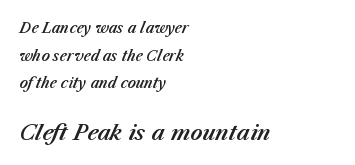
The image shows 21 px text type, italic (leaning right); set left-aligned, loose line spacing (1.97x), normal letter spacing, not underlined; the second (bottom) block is 1.5x larger.
